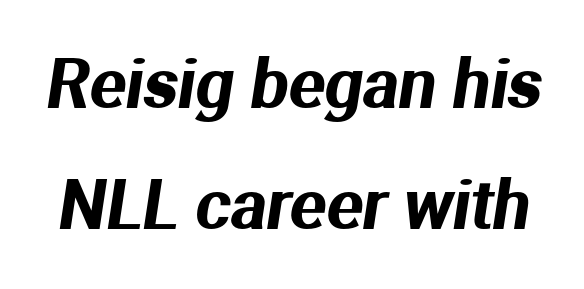
{"serif": "no", "width": "normal", "stroke_contrast": "medium", "x_height": "medium", "monospaced": "no", "underline": "no", "line_spacing_ratio": 1.8, "letter_spacing": "normal", "letter_spacing_em": 0.0, "glyph_px": 67}
